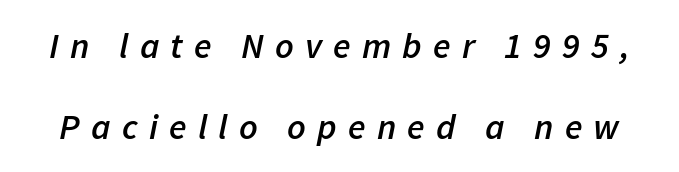
The image shows 36 px semibold type, italic (leaning right); set loose line spacing (2.26x), unusually wide letter spacing (+0.31 em), not underlined; low stroke contrast and a medium x-height.
